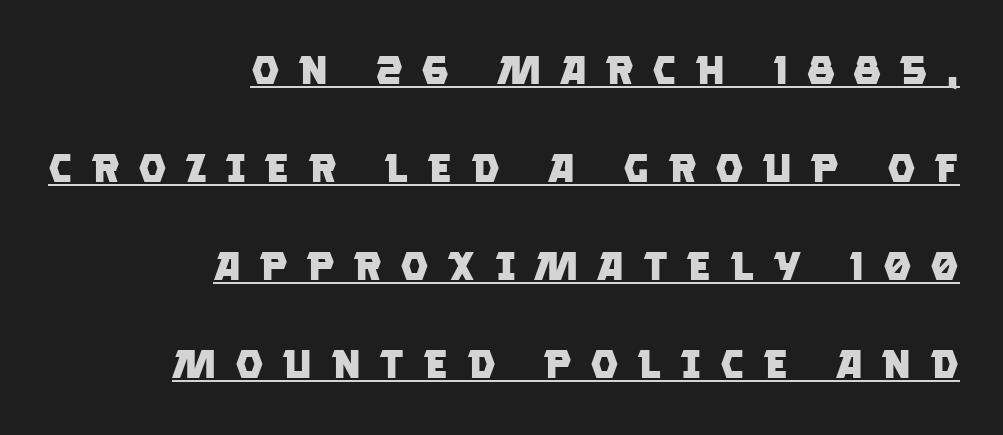
Q: Is the text bold? A: Yes.
Q: Is the typeface a serif or a sans-serif typeface? A: Sans-serif.
Q: Is the text underlined? A: Yes.
Q: How is the paragraph aligned? A: Right-aligned.
Q: Is the spacing between letters normal or unusually wide? A: Unusually wide.
Q: Is the spacing between lines tight, normal or loose? A: Loose.
Q: Width (condensed, normal, or wide)? A: Normal.
Q: Stroke contrast? A: Low.
Q: x-height? A: Large.
Q: Monospaced? A: No.
